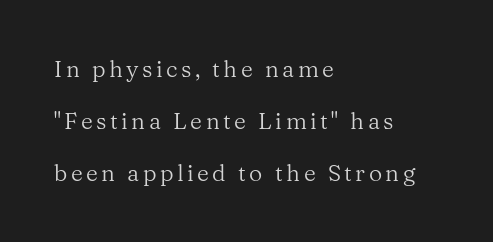
Q: Is the text bold? A: No.
Q: Is the text italic (slanted)? A: No, it is upright.
Q: Is the text underlined? A: No.
Q: How is the paragraph aligned? A: Left-aligned.
Q: Is the spacing between lines tight, normal or loose? A: Loose.
